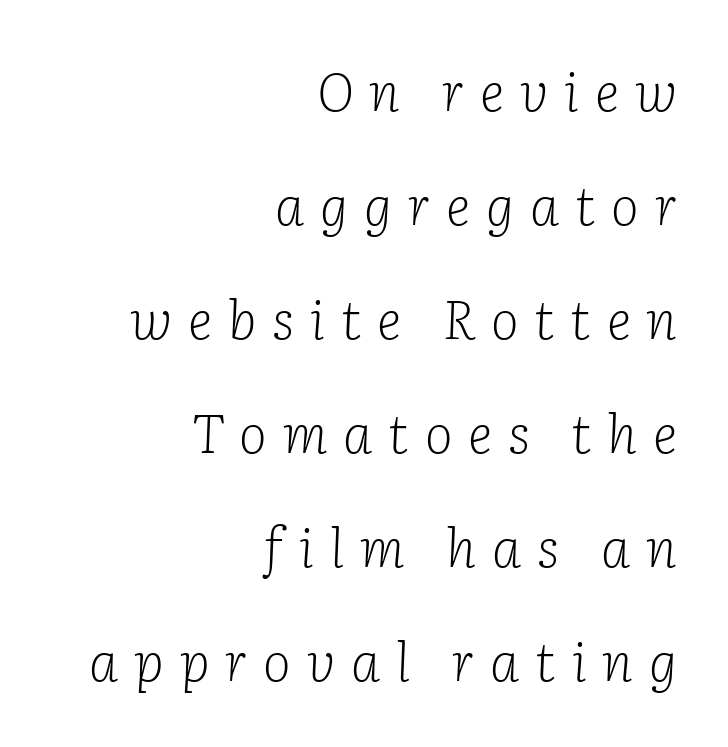
Leading: increased. The passage shown is typed in a proportional face where columns would drift. Font category for this specimen: serif. Descender tails drop into unmarked territory.
